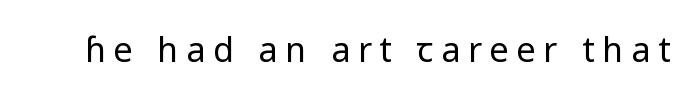
{"serif": "no", "italic": "no", "bold": "no", "weight": "regular", "width": "normal", "stroke_contrast": "low", "x_height": "medium", "monospaced": "no", "underline": "no", "letter_spacing": "wide", "letter_spacing_em": 0.23, "glyph_px": 34}
